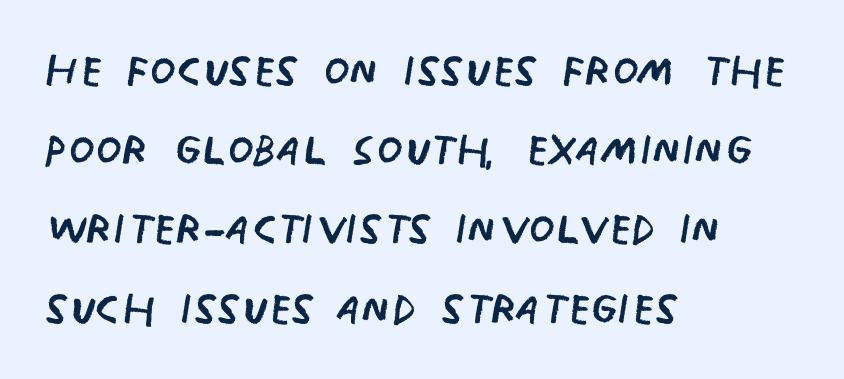
{"serif": "no", "bold": "no", "weight": "regular", "width": "condensed", "stroke_contrast": "low", "x_height": "large", "monospaced": "no", "underline": "no", "align": "left", "line_spacing": "normal", "line_spacing_ratio": 1.32, "letter_spacing": "normal", "letter_spacing_em": 0.0, "glyph_px": 60}
